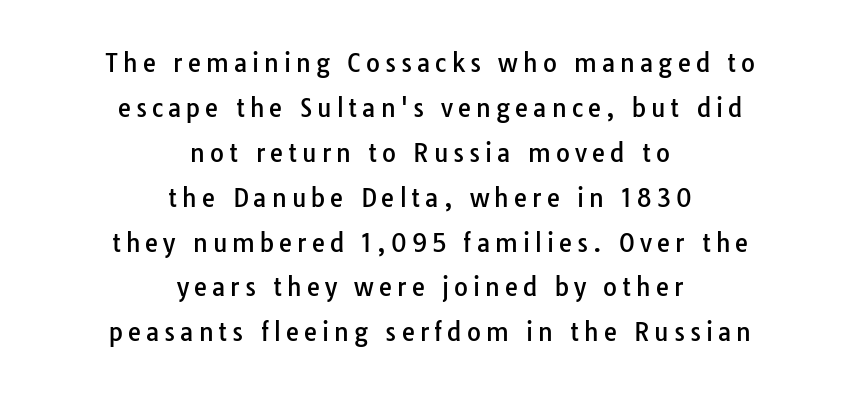
Q: Is the text italic (slanted)? A: No, it is upright.
Q: Is the text underlined? A: No.
Q: How is the paragraph aligned? A: Centered.
Q: Is the spacing between letters normal or unusually wide? A: Unusually wide.
